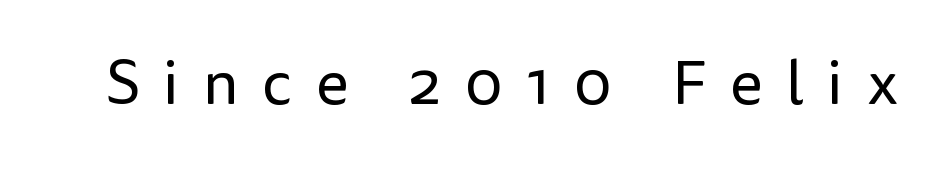
The image shows 62 px regular-weight sans-serif type, upright; set unusually wide letter spacing (+0.38 em), not underlined; low stroke contrast and a medium x-height.
